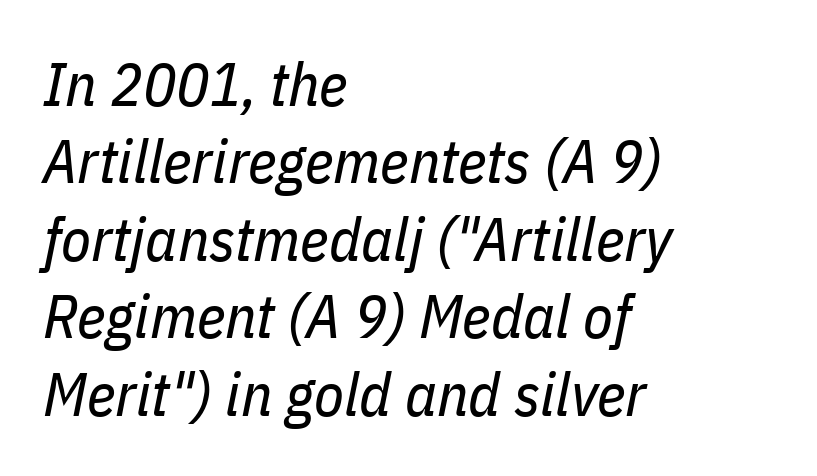
The image shows 61 px regular-weight, condensed type, italic (leaning right); set left-aligned, normal line spacing (1.27x), normal letter spacing, not underlined; low stroke contrast and a medium x-height.
